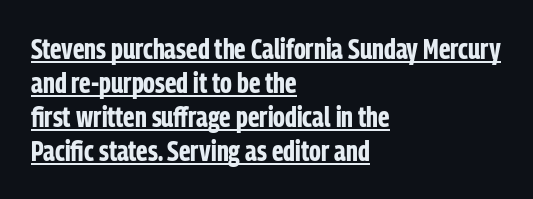
The image shows 28 px bold, condensed sans-serif type, upright; set left-aligned, line spacing 1.21x, normal letter spacing, underlined; low stroke contrast and a medium x-height.
